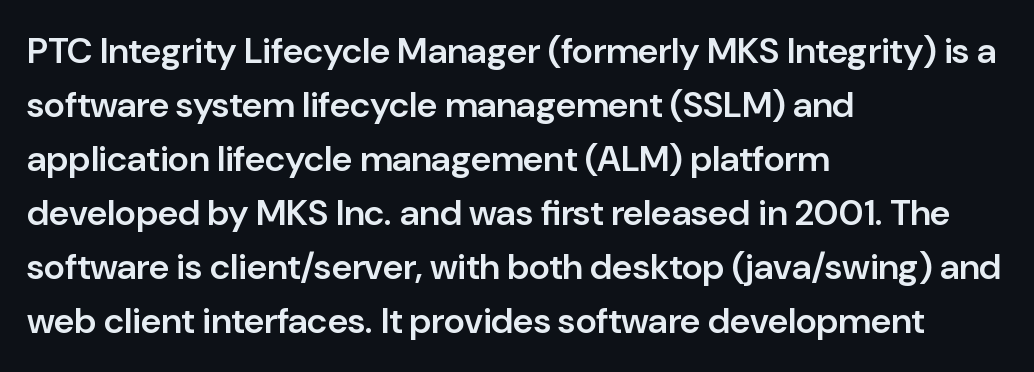
The image shows 36 px semibold sans-serif type, upright; set left-aligned, normal line spacing (1.5x), normal letter spacing, not underlined; low stroke contrast and a medium x-height.
